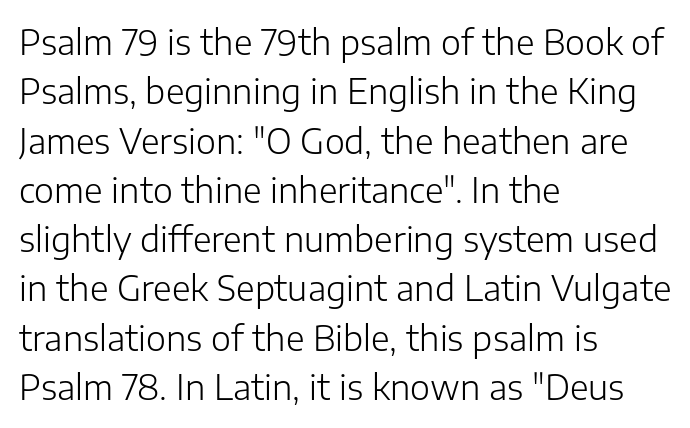
This block has exactly the height ordinary leading produces. The typeface chosen for these lines omits serifs. A student would call this left alignment; a typographer would say flush left, rag right. The passage shown is typed in a proportional face where columns would drift. Bold? No — there's no thickening of the strokes. You can tell it's not italic because the verticals are truly vertical.
